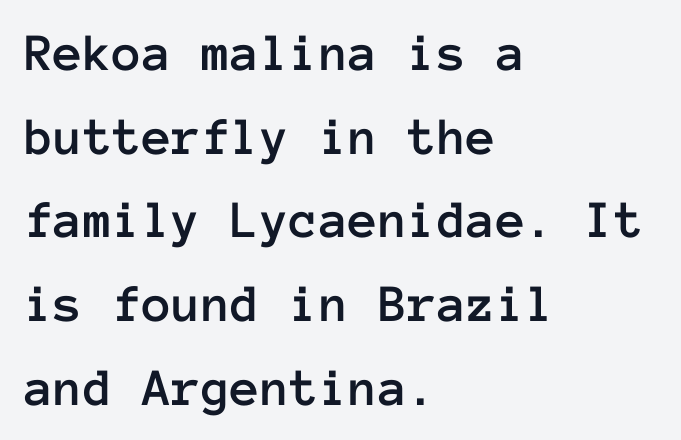
{"italic": "no", "width": "normal", "stroke_contrast": "low", "x_height": "medium", "monospaced": "yes", "underline": "no", "align": "left", "line_spacing": "normal", "line_spacing_ratio": 1.55, "letter_spacing": "normal", "letter_spacing_em": 0.0, "glyph_px": 54}
